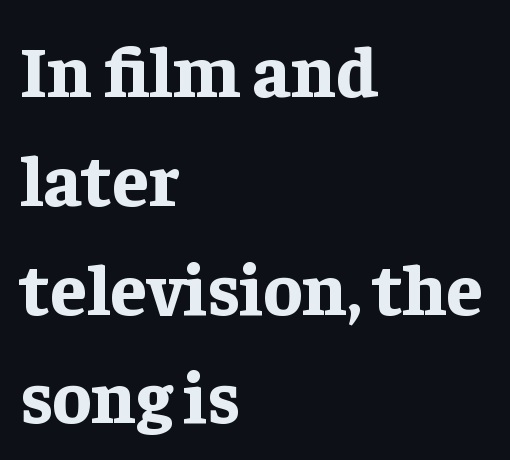
The image shows 73 px bold serif type, upright; set left-aligned, normal line spacing (1.49x), normal letter spacing, not underlined; low stroke contrast and a medium x-height.
